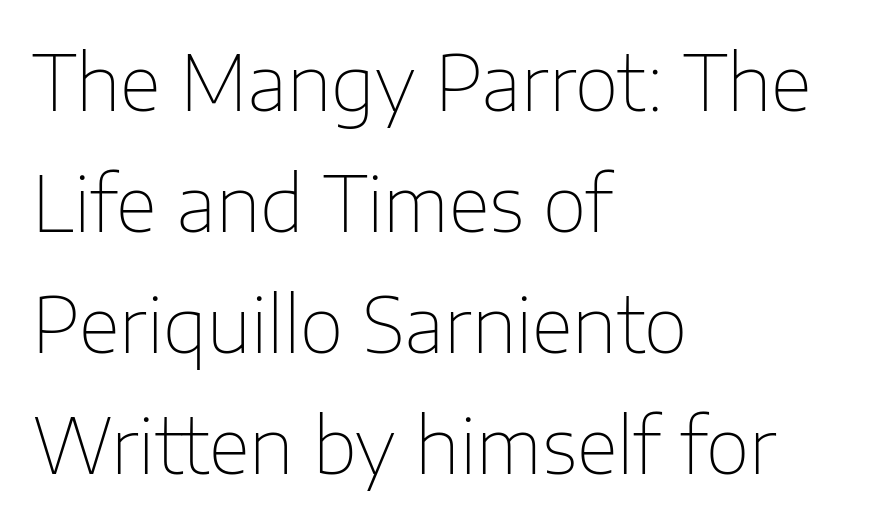
Between one letter and the next there's only the usual sliver of space. Left-aligned paragraph, ragged on the right. Ascenders rise straight up at ninety degrees. Clear beneath every line of the passage. Stroke mass is kept to a normal reading level or below. Leading: standard.
